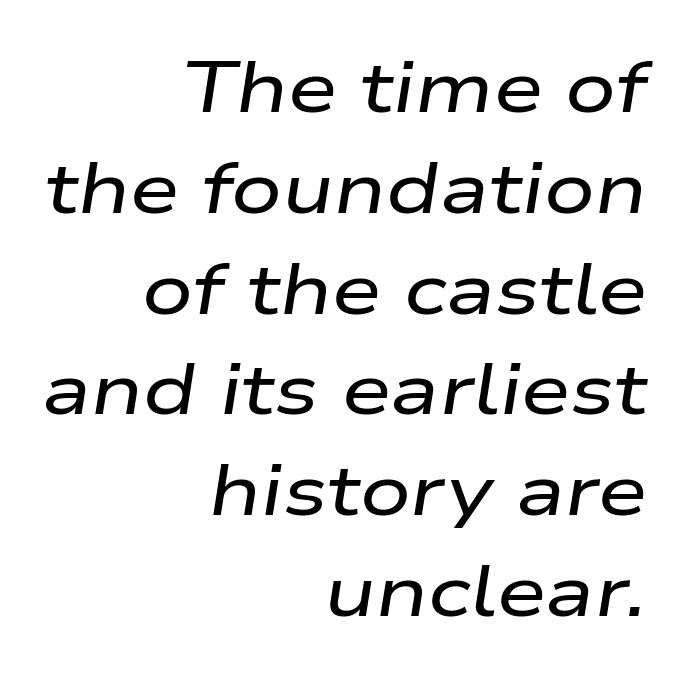
Q: Is the text italic (slanted)? A: Yes, it leans right by about 9 degrees.
Q: Is the text underlined? A: No.
Q: How is the paragraph aligned? A: Right-aligned.
Q: Is the spacing between letters normal or unusually wide? A: Normal.
Q: Is the spacing between lines tight, normal or loose? A: Normal.
Q: Width (condensed, normal, or wide)? A: Wide.
Q: Stroke contrast? A: Low.
Q: x-height? A: Medium.
Q: Monospaced? A: No.
